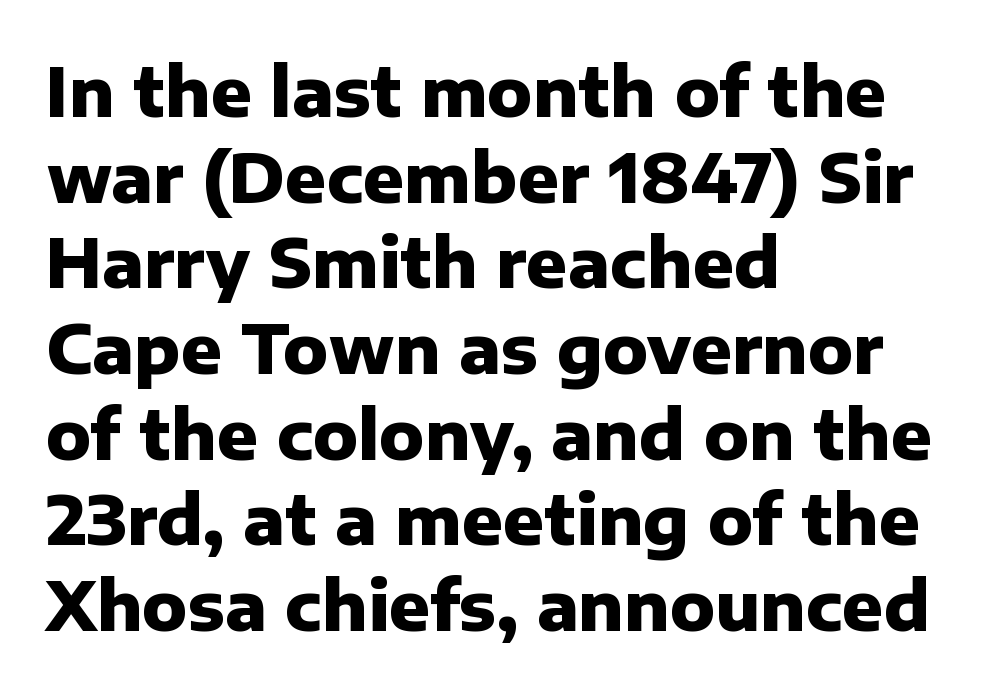
The space directly below the letters is spotless. The typography opts for an upright posture over an oblique one. Which margin do the lines hug? The left one — the right edge is uneven. The face used here is a sans, in the tradition of grotesques and geometrics. Between one letter and the next there's only the usual sliver of space. The face used here is proportionally spaced, like ordinary book or web type.
